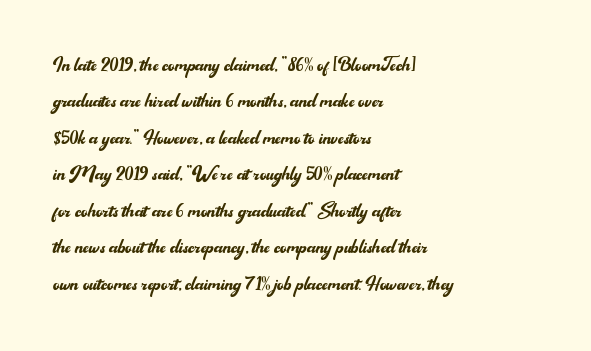
{"bold": "no", "underline": "no", "align": "left", "line_spacing": "normal", "line_spacing_ratio": 1.46, "letter_spacing": "normal", "letter_spacing_em": 0.0, "glyph_px": 25}
